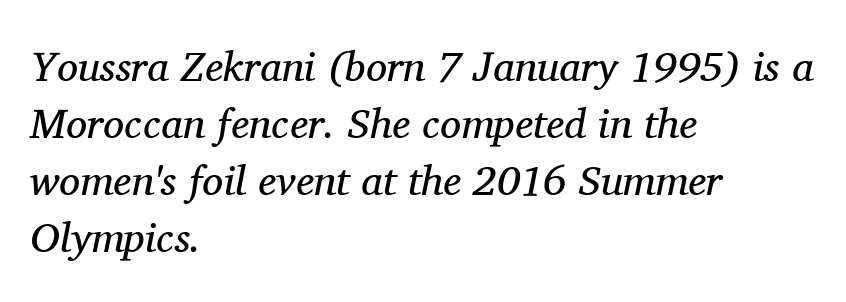
Q: Is the text bold? A: No.
Q: Is the text italic (slanted)? A: Yes, it leans right by about 11 degrees.
Q: Is the typeface a serif or a sans-serif typeface? A: Serif.
Q: Is the text underlined? A: No.
Q: How is the paragraph aligned? A: Left-aligned.
Q: Is the spacing between letters normal or unusually wide? A: Normal.
Q: Is the spacing between lines tight, normal or loose? A: Normal.
Q: Width (condensed, normal, or wide)? A: Normal.
Q: Stroke contrast? A: Medium.
Q: x-height? A: Medium.
Q: Monospaced? A: No.
